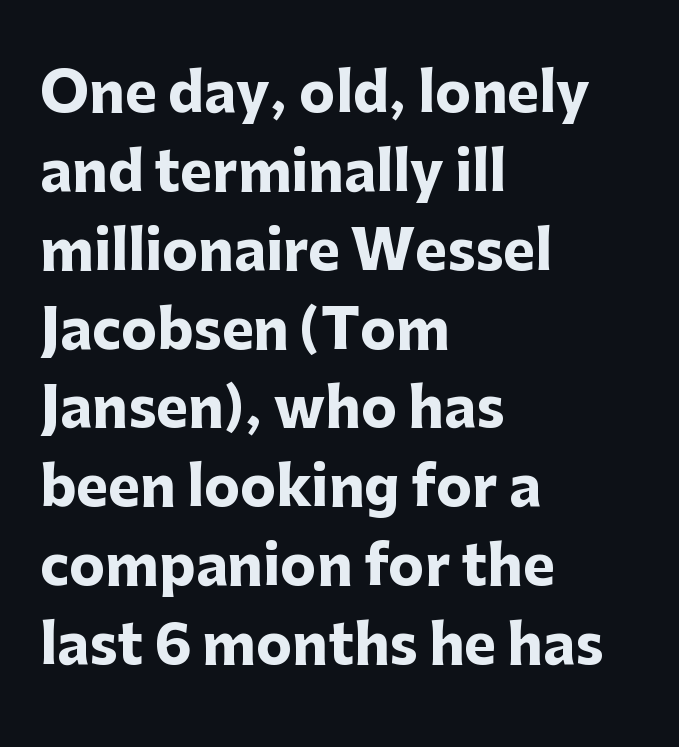
Teacher's note: observe the even left margin — that is flush-left alignment. Tracking value appears to be zero — textbook default spacing. The area under the type is left untouched. Bold? Absolutely — the strokes are thick and heavy. If you measured baseline to baseline, you'd find a middling distance.
